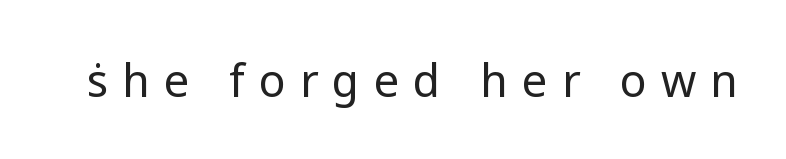
Q: Is the text bold? A: No.
Q: Is the text italic (slanted)? A: No, it is upright.
Q: Is the typeface a serif or a sans-serif typeface? A: Sans-serif.
Q: Is the text underlined? A: No.
Q: Is the spacing between letters normal or unusually wide? A: Unusually wide.
Q: Width (condensed, normal, or wide)? A: Normal.
Q: Stroke contrast? A: Low.
Q: x-height? A: Medium.
Q: Monospaced? A: No.
